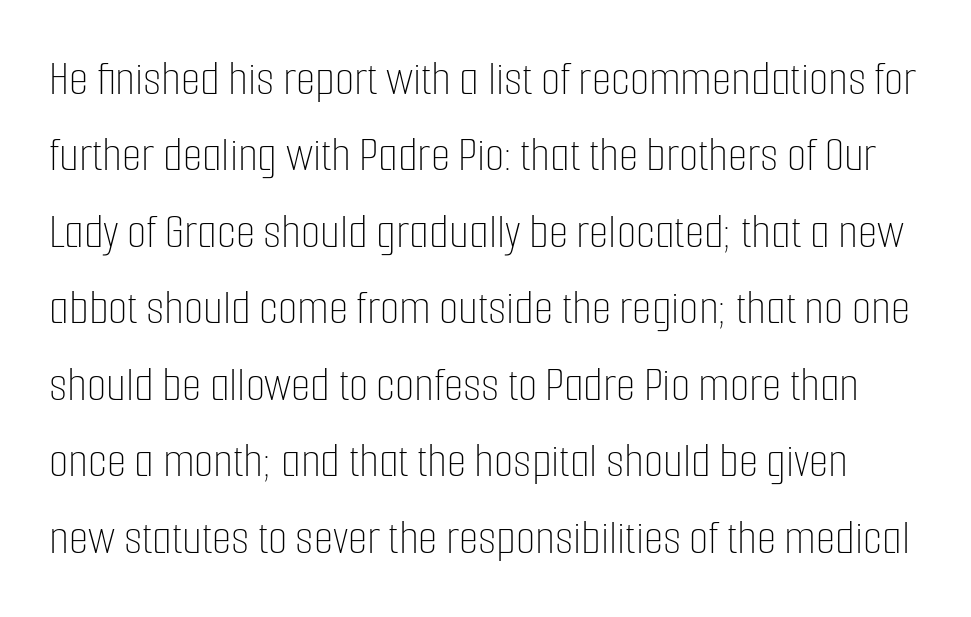
The image shows 50 px thin, condensed type, upright; set normal line spacing (1.53x), normal letter spacing, not underlined; low stroke contrast and a medium x-height.
